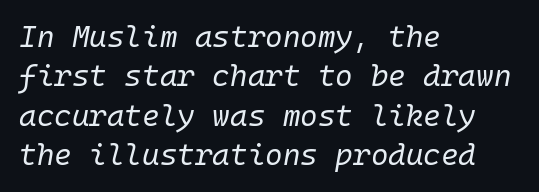
The string is rendered with underlining switched off. Each line starts at the same left margin while the right side varies. Observe the ordinary spacing: letters are neighbours, not strangers. Regular leading. Weight class: somewhere from thin through regular.
